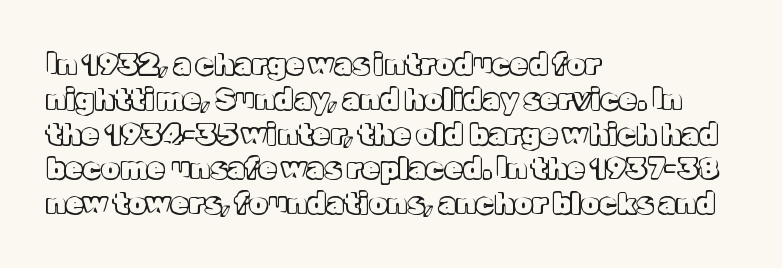
Horizontal alignment here is leftward, the default for most running prose. There is no visible air inserted between adjacent glyphs. The rendering uses natural spacing where letterforms have individual widths. Upright lettering throughout. Beneath every word, the page is bare.
